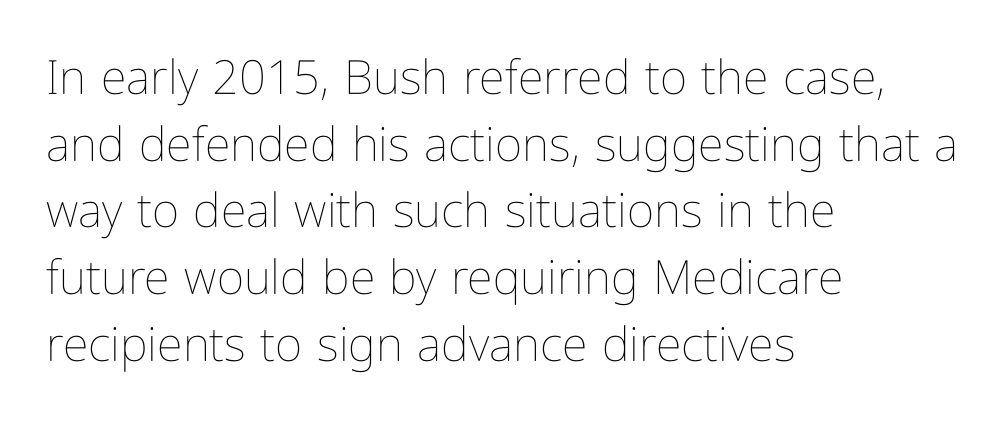
Stroke thickness stays within the range of a standard reading face or lighter. Whoever set this chose a conventional vertical rhythm. A bare baseline throughout the passage. Is the letter spacing exaggerated? No — it looks like the ordinary default. A typesetter would call this proportional, since set widths differ per character.
